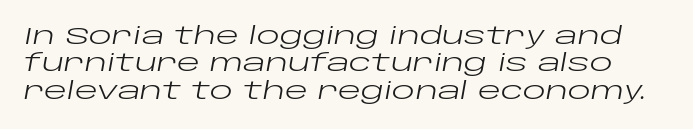
The image shows 24 px text type, italic (leaning right); set tight line spacing (1.14x), normal letter spacing, not underlined.
